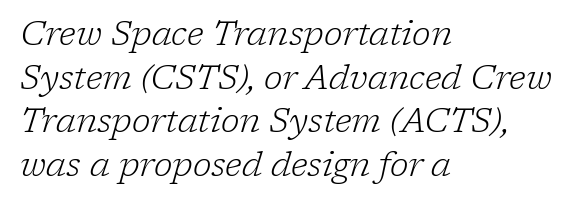
{"serif": "yes", "italic": "yes", "lean": "right", "slant_degrees": 17, "bold": "no", "weight": "light", "width": "normal", "stroke_contrast": "low", "x_height": "medium", "monospaced": "no", "underline": "no", "align": "left", "line_spacing": "normal", "line_spacing_ratio": 1.28, "letter_spacing": "normal", "letter_spacing_em": 0.0, "glyph_px": 34}
